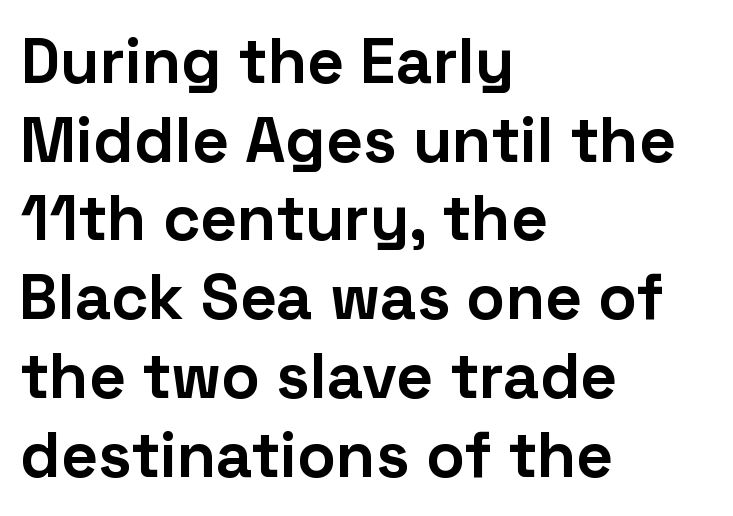
The image shows 64 px bold sans-serif type, upright; set left-aligned, line spacing 1.23x, normal letter spacing, not underlined; low stroke contrast and a medium x-height.
